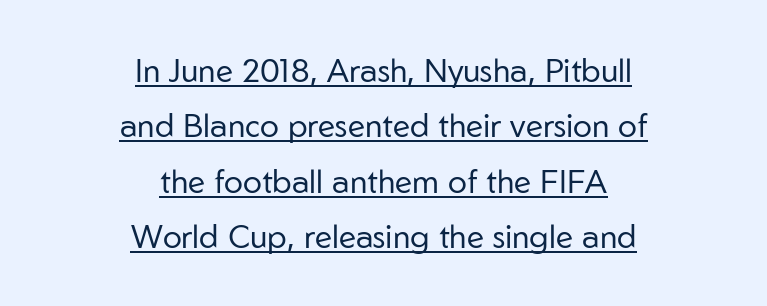
The image shows 32 px regular-weight sans-serif type, upright; set centered, line spacing 1.73x, normal letter spacing, underlined; low stroke contrast and a medium x-height.
